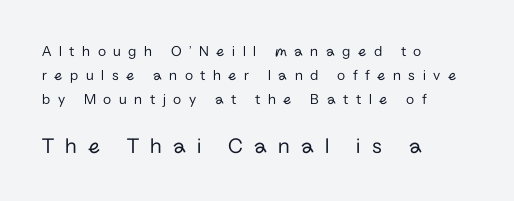
Q: Is the text bold? A: No.
Q: Is the text italic (slanted)? A: No, it is upright.
Q: Is the text underlined? A: No.
Q: How is the paragraph aligned? A: Left-aligned.
Q: Is the spacing between letters normal or unusually wide? A: Unusually wide.
Q: Is the spacing between lines tight, normal or loose? A: Normal.
Q: Which block of text is set in a larger size, the first (top) or the second (bottom)? A: The second (bottom) one.
